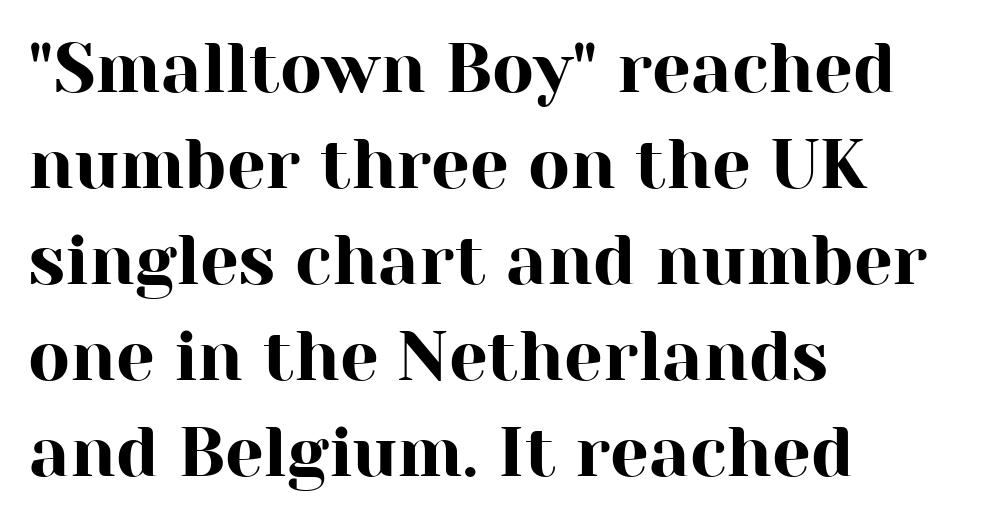
Q: Is the text italic (slanted)? A: No, it is upright.
Q: Is the typeface a serif or a sans-serif typeface? A: Serif.
Q: Is the text underlined? A: No.
Q: How is the paragraph aligned? A: Left-aligned.
Q: Is the spacing between letters normal or unusually wide? A: Normal.
Q: Is the spacing between lines tight, normal or loose? A: Normal.
Q: Width (condensed, normal, or wide)? A: Normal.
Q: Stroke contrast? A: High.
Q: x-height? A: Medium.
Q: Monospaced? A: No.
